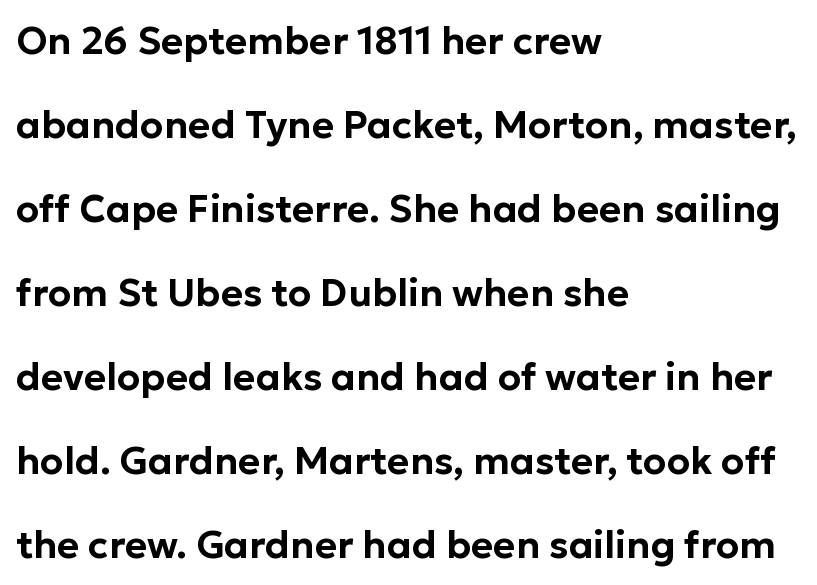
The image shows 38 px sans-serif type, upright; set left-aligned, loose line spacing (2.21x), normal letter spacing, not underlined; low stroke contrast and a medium x-height.
